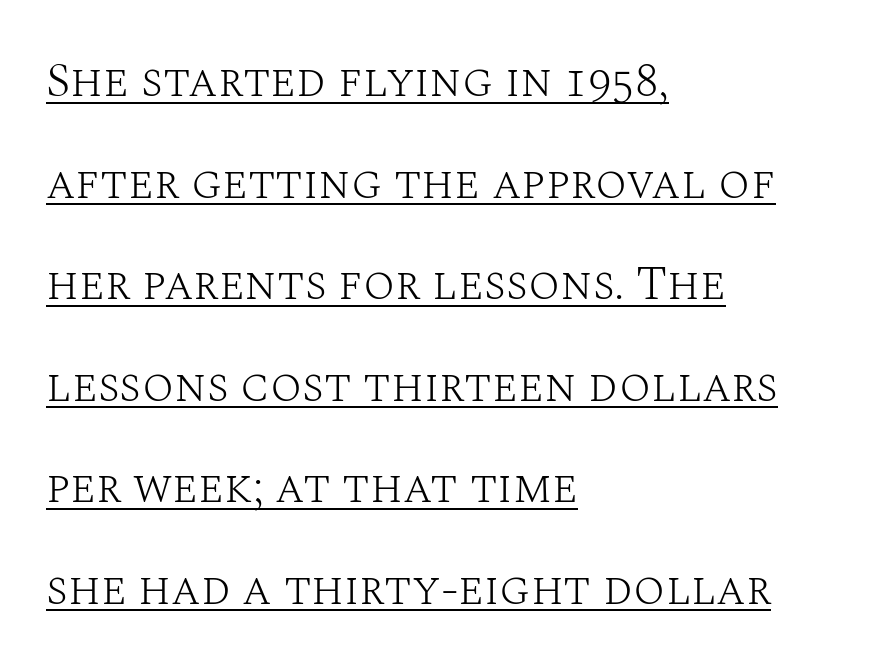
{"serif": "yes", "italic": "no", "bold": "no", "weight": "light", "width": "normal", "stroke_contrast": "medium", "x_height": "large", "monospaced": "no", "underline": "yes", "align": "left", "line_spacing": "loose", "line_spacing_ratio": 2.16, "letter_spacing": "normal", "letter_spacing_em": 0.0, "glyph_px": 47}
